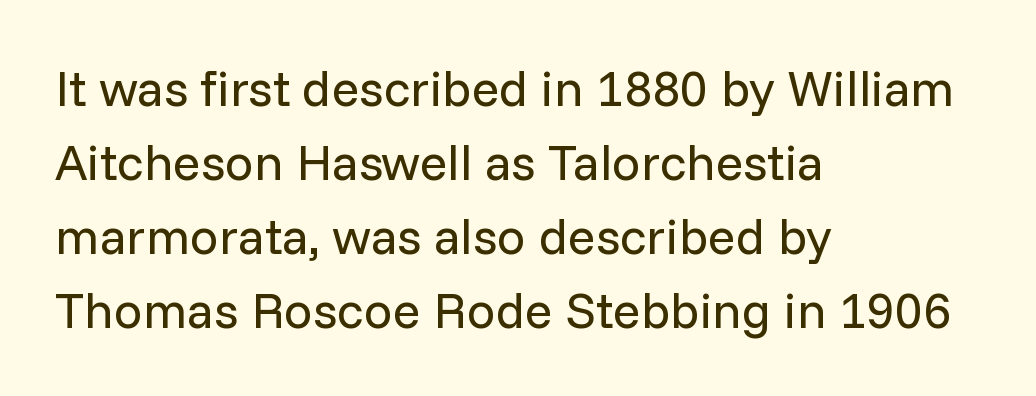
If you drew a line through each stem, it would be perfectly vertical. Heft: none added — not bold. This sample uses a sans-serif face. Evenly set lines give the paragraph a standard silhouette. Each row of text sits above clean, open space.
